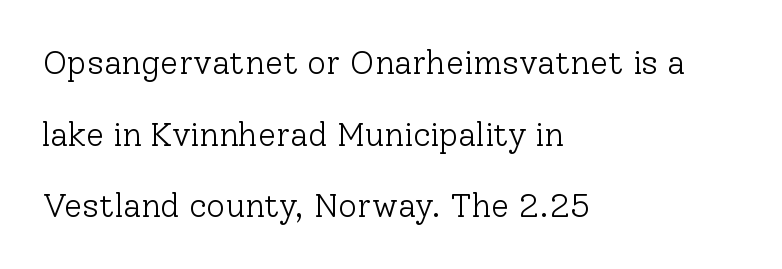
The image shows 33 px light serif type, upright; set left-aligned, loose line spacing (2.17x), normal letter spacing, not underlined; low stroke contrast and a medium x-height.
